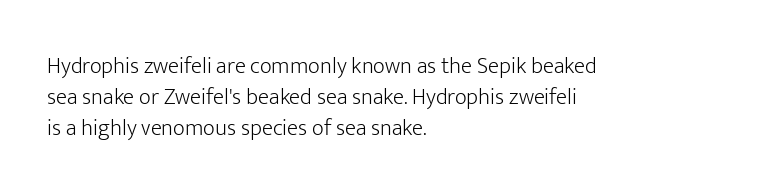
Posture: upright roman. The ragged edge is on the right, which tells us the setting is flush left. Reading down the column, the eye jumps a familiar distance to each next line. The specimen omits any rule beneath the text block's lines. The face looks like a standard text weight, possibly lighter.
